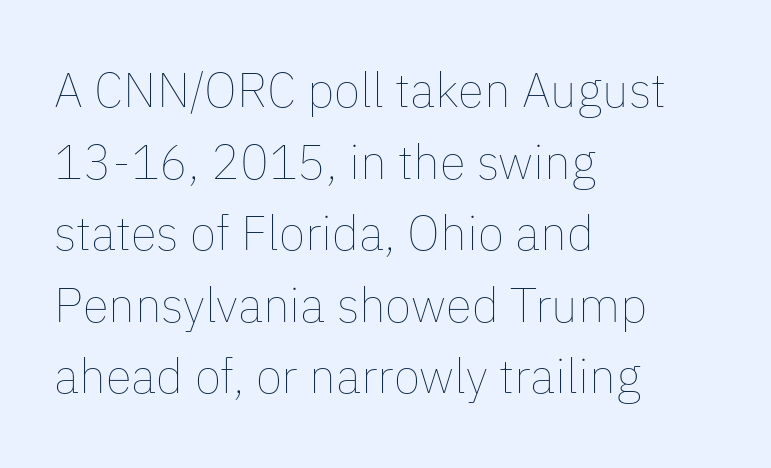
Q: Is the text bold? A: No.
Q: Is the text italic (slanted)? A: No, it is upright.
Q: Is the text underlined? A: No.
Q: How is the paragraph aligned? A: Left-aligned.
Q: Is the spacing between letters normal or unusually wide? A: Normal.
Q: Is the spacing between lines tight, normal or loose? A: Normal.
Q: Width (condensed, normal, or wide)? A: Normal.
Q: Stroke contrast? A: Low.
Q: x-height? A: Medium.
Q: Monospaced? A: No.
